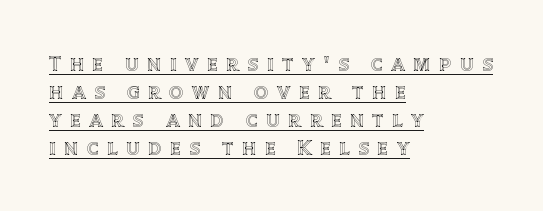
Q: Is the text italic (slanted)? A: No, it is upright.
Q: Is the text underlined? A: Yes.
Q: How is the paragraph aligned? A: Left-aligned.
Q: Is the spacing between letters normal or unusually wide? A: Unusually wide.
Q: Is the spacing between lines tight, normal or loose? A: Normal.
